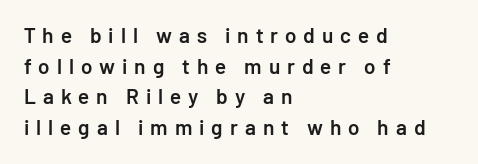
{"italic": "no", "bold": "semi", "underline": "no", "align": "left", "line_spacing": "normal", "line_spacing_ratio": 1.46, "letter_spacing": "wide", "letter_spacing_em": 0.33, "glyph_px": 21}
